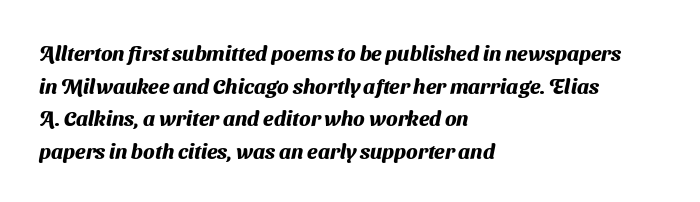
The image shows 21 px bold type; set left-aligned, normal line spacing (1.55x), normal letter spacing, not underlined.
